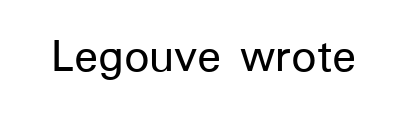
The image shows 50 px sans-serif type, upright; set normal letter spacing, not underlined; low stroke contrast and a medium x-height.
